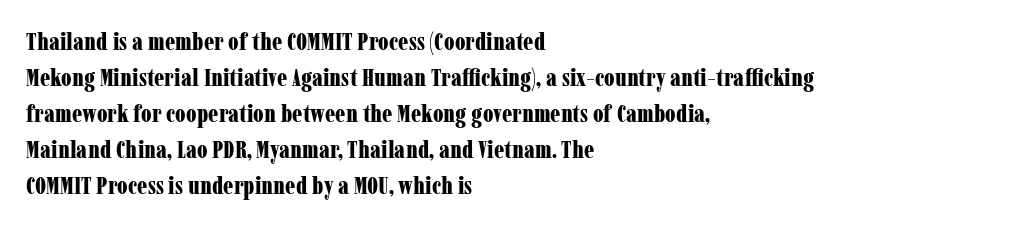
Q: Is the text bold? A: Yes.
Q: Is the text italic (slanted)? A: No, it is upright.
Q: Is the text underlined? A: No.
Q: How is the paragraph aligned? A: Left-aligned.
Q: Is the spacing between letters normal or unusually wide? A: Normal.
Q: Is the spacing between lines tight, normal or loose? A: Normal.
